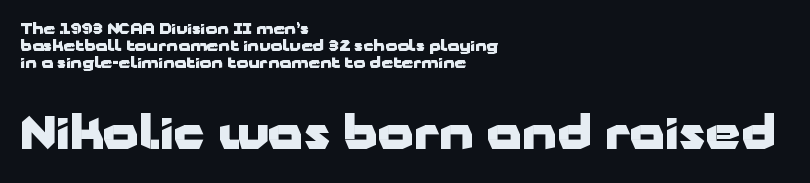
{"serif": "no", "italic": "no", "bold": "yes", "weight": "heavy", "width": "wide", "stroke_contrast": "low", "x_height": "medium", "monospaced": "no", "underline": "no", "align": "left", "line_spacing": "tight", "line_spacing_ratio": 1.15, "letter_spacing": "normal", "letter_spacing_em": 0.0, "larger_block": "second", "size_ratio": 3.0, "glyph_px": 45}
